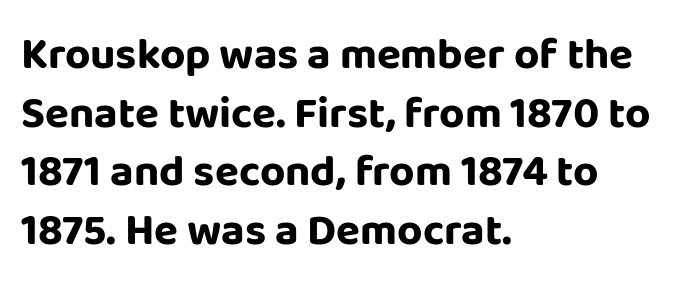
{"serif": "no", "italic": "no", "bold": "yes", "weight": "bold", "width": "normal", "stroke_contrast": "low", "x_height": "large", "monospaced": "no", "underline": "no", "align": "left", "line_spacing": "normal", "line_spacing_ratio": 1.33, "letter_spacing": "normal", "letter_spacing_em": 0.0, "glyph_px": 44}
